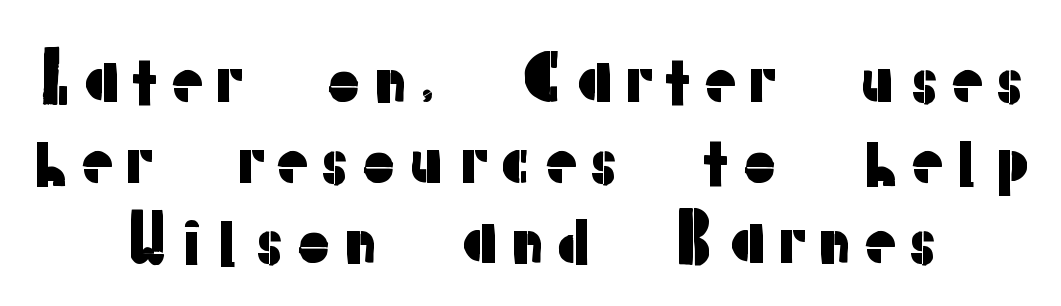
{"serif": "no", "italic": "no", "width": "normal", "stroke_contrast": "low", "x_height": "medium", "monospaced": "no", "underline": "no", "align": "center", "line_spacing": "normal", "line_spacing_ratio": 1.26, "glyph_px": 64}
